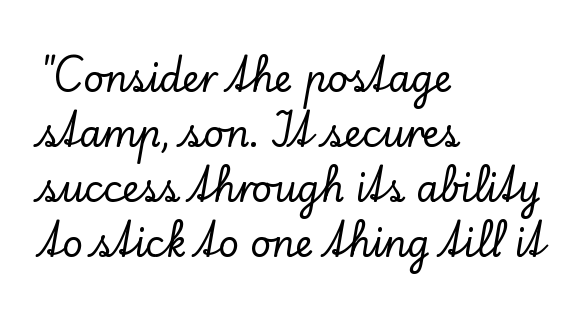
Q: Is the text italic (slanted)? A: Yes.
Q: Is the typeface a serif or a sans-serif typeface? A: Serif.
Q: Is the text underlined? A: No.
Q: How is the paragraph aligned? A: Left-aligned.
Q: Is the spacing between letters normal or unusually wide? A: Normal.
Q: Is the spacing between lines tight, normal or loose? A: Normal.
Q: Width (condensed, normal, or wide)? A: Normal.
Q: Stroke contrast? A: Low.
Q: x-height? A: Small.
Q: Monospaced? A: No.
